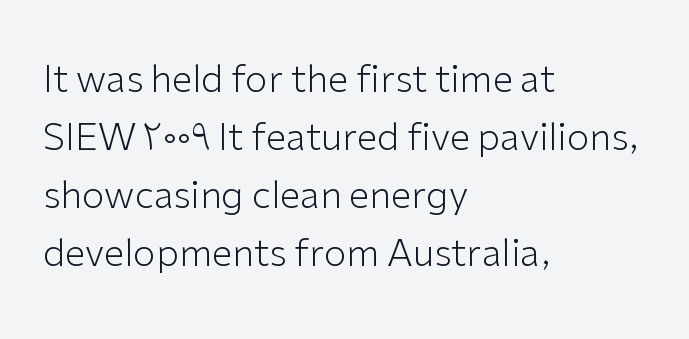
The image shows 37 px light sans-serif type, upright; set left-aligned, normal line spacing (1.57x), normal letter spacing, not underlined; low stroke contrast and a medium x-height.
